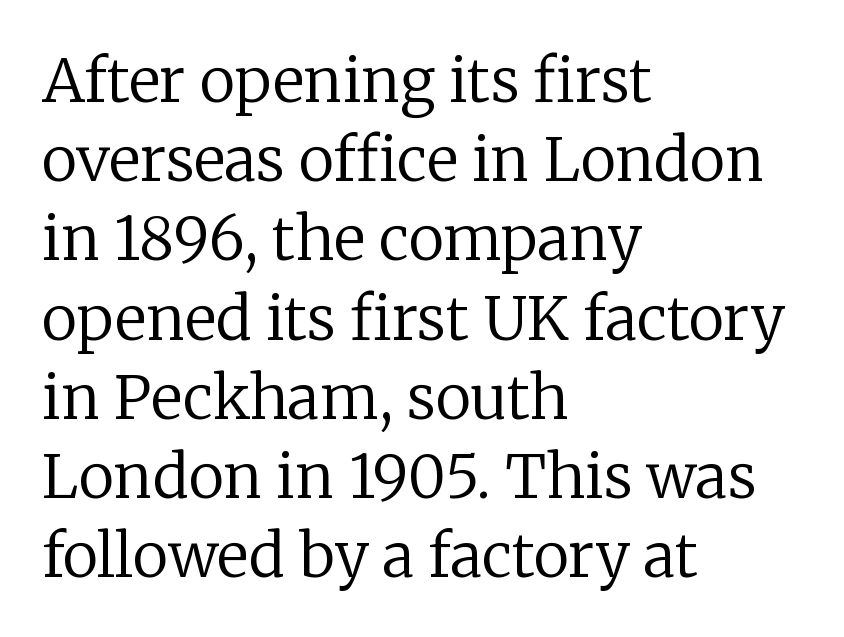
Q: Is the text bold? A: No.
Q: Is the text italic (slanted)? A: No, it is upright.
Q: Is the typeface a serif or a sans-serif typeface? A: Serif.
Q: Is the text underlined? A: No.
Q: How is the paragraph aligned? A: Left-aligned.
Q: Is the spacing between letters normal or unusually wide? A: Normal.
Q: Is the spacing between lines tight, normal or loose? A: Normal.
Q: Width (condensed, normal, or wide)? A: Normal.
Q: Stroke contrast? A: Low.
Q: x-height? A: Medium.
Q: Monospaced? A: No.
